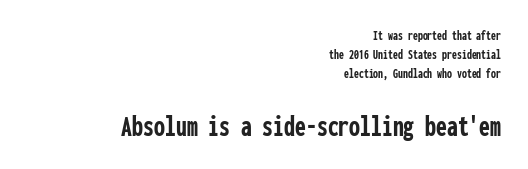
Q: Is the text bold? A: Yes.
Q: Is the text italic (slanted)? A: No, it is upright.
Q: Is the typeface a serif or a sans-serif typeface? A: Sans-serif.
Q: Is the text underlined? A: No.
Q: How is the paragraph aligned? A: Right-aligned.
Q: Is the spacing between letters normal or unusually wide? A: Normal.
Q: Is the spacing between lines tight, normal or loose? A: Normal.
Q: Which block of text is set in a larger size, the first (top) or the second (bottom)? A: The second (bottom) one.
Q: Width (condensed, normal, or wide)? A: Condensed.
Q: Stroke contrast? A: Low.
Q: x-height? A: Medium.
Q: Monospaced? A: Yes.
